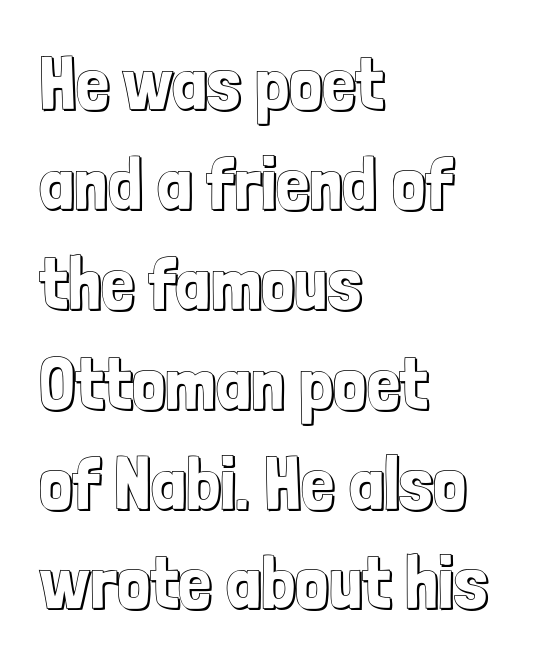
{"italic": "no", "width": "condensed", "x_height": "medium", "monospaced": "no", "underline": "no", "align": "left", "line_spacing": "normal", "line_spacing_ratio": 1.35, "letter_spacing": "normal", "letter_spacing_em": 0.0, "glyph_px": 74}
